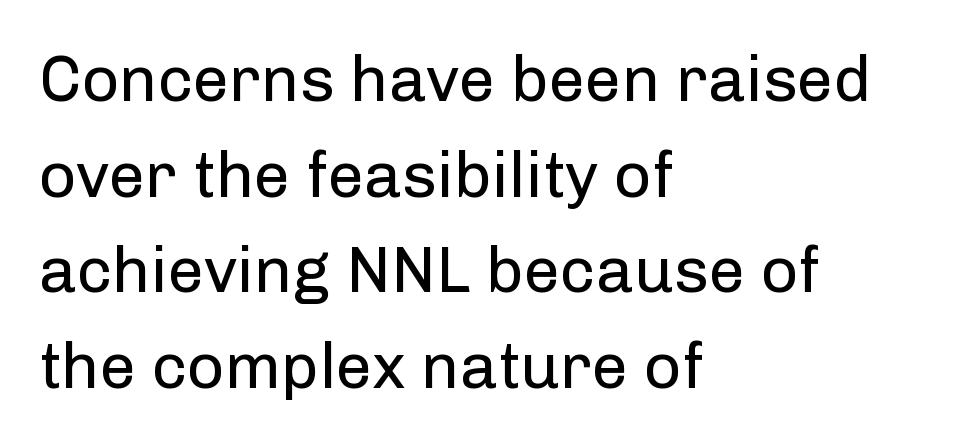
The image shows 65 px regular-weight sans-serif type, upright; set left-aligned, normal line spacing (1.47x), normal letter spacing, not underlined; low stroke contrast and a medium x-height.
